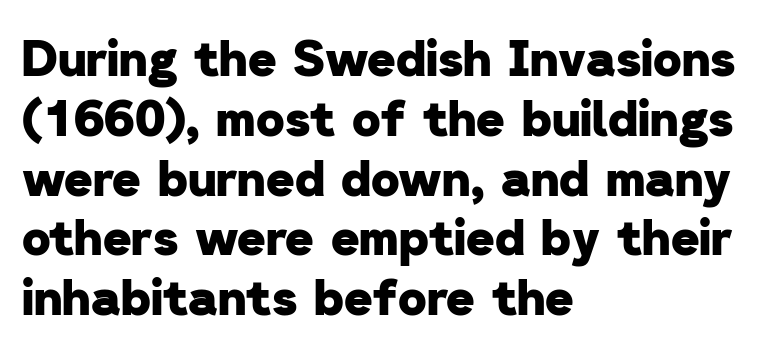
Leftover space on each line is placed entirely after the last word. Look at the tracking — it's just the regular setting, nothing added. This sample uses a sans-serif face. The gap between lines stays unmarked. Emphasis by weight is at full strength: bold.
